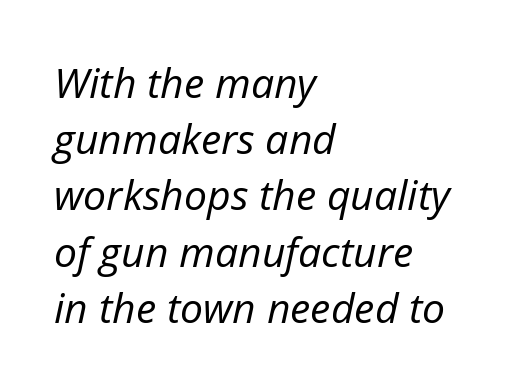
{"italic": "yes", "lean": "right", "slant_degrees": 12, "bold": "no", "weight": "regular", "width": "normal", "stroke_contrast": "low", "x_height": "medium", "monospaced": "no", "underline": "no", "align": "left", "line_spacing": "normal", "line_spacing_ratio": 1.37, "letter_spacing": "normal", "letter_spacing_em": 0.0, "glyph_px": 41}
